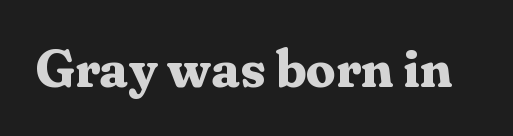
{"serif": "yes", "italic": "no", "bold": "yes", "weight": "bold", "width": "normal", "stroke_contrast": "medium", "x_height": "medium", "monospaced": "no", "underline": "no", "letter_spacing": "normal", "letter_spacing_em": 0.0, "glyph_px": 53}
